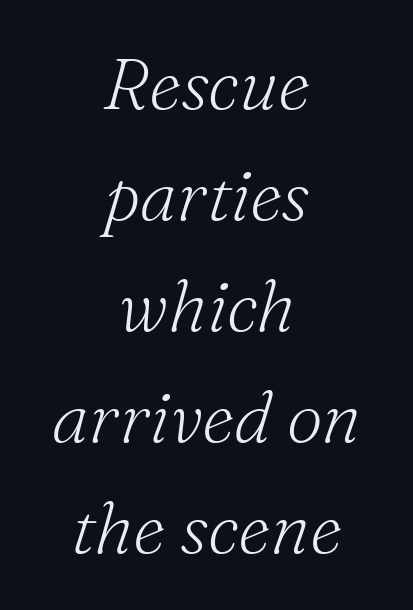
Does the leading feel generous? No, just average. Stem width sits at or under what a default text font uses. The specimen omits any rule beneath the text block's lines. Looks like regular typesetting: each glyph gets only the width it needs. Is the type slanted? Yes — the strokes lean at a clear angle.
